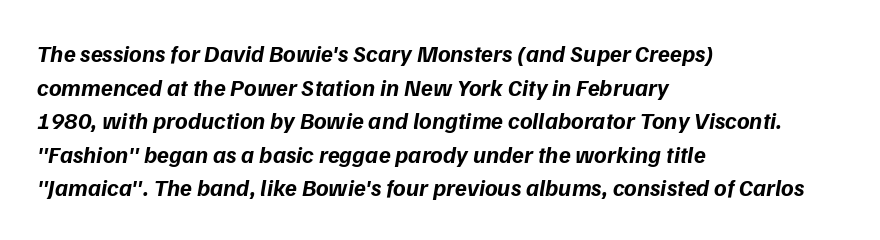
The image shows 24 px bold type, italic (leaning right); set left-aligned, normal line spacing (1.4x), normal letter spacing, not underlined.
